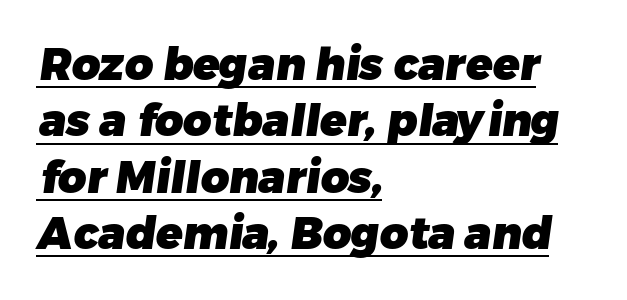
The image shows 44 px heavy sans-serif type; set left-aligned, normal line spacing (1.28x), normal letter spacing, underlined; low stroke contrast and a medium x-height.
